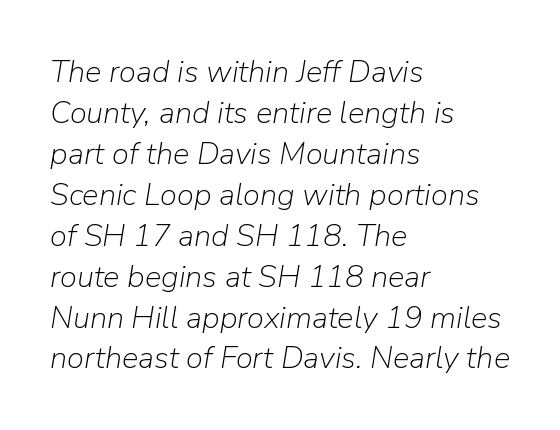
Summary of vertical rhythm: regular, with standard interline spacing. The paragraph shown leans on its left margin. Characters follow at the spacing the type designer built in. Each letter keeps its own natural width here, so spacing adapts to shape. Compared with ordinary roman type, these characters are visibly tilted.
